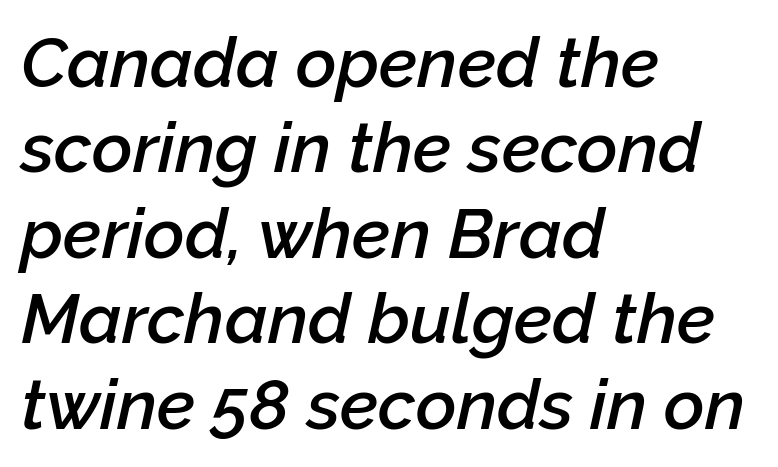
Q: Is the text bold? A: Semi-bold.
Q: Is the text italic (slanted)? A: Yes, it leans right by about 12 degrees.
Q: Is the text underlined? A: No.
Q: How is the paragraph aligned? A: Left-aligned.
Q: Is the spacing between letters normal or unusually wide? A: Normal.
Q: Width (condensed, normal, or wide)? A: Normal.
Q: Stroke contrast? A: Low.
Q: x-height? A: Medium.
Q: Monospaced? A: No.
